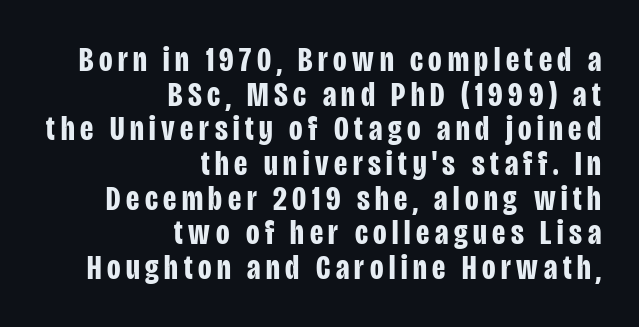
{"serif": "no", "italic": "no", "bold": "yes", "weight": "bold", "width": "condensed", "stroke_contrast": "low", "x_height": "large", "monospaced": "no", "underline": "no", "align": "right", "line_spacing": "tight", "line_spacing_ratio": 0.99, "glyph_px": 35}
